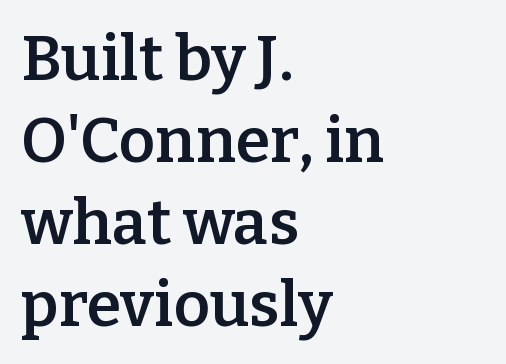
All the whitespace from short lines collects on the right. These lines were composed using upright roman letters. Does the weight exceed regular? Yes, but only to semibold. Do the characters align in a grid? No, the font is proportional. Unmarked baselines from the first word to the last.
